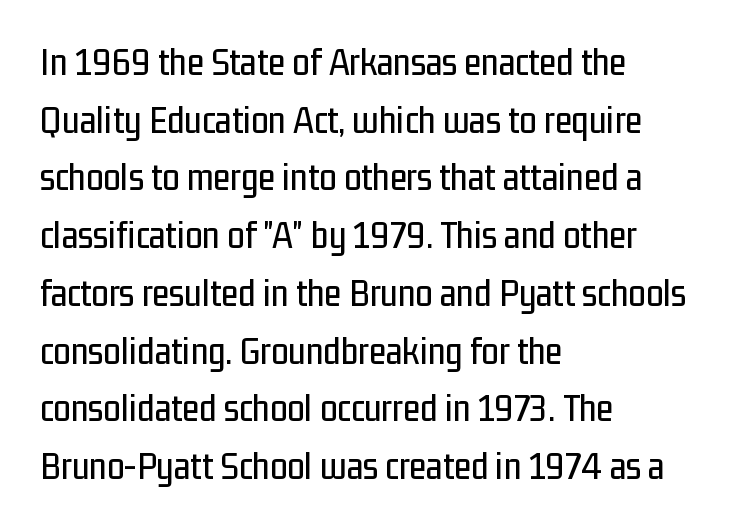
{"serif": "no", "italic": "no", "width": "condensed", "stroke_contrast": "low", "x_height": "medium", "monospaced": "no", "underline": "no", "align": "left", "line_spacing": "normal", "line_spacing_ratio": 1.48, "letter_spacing": "normal", "letter_spacing_em": 0.0, "glyph_px": 39}
